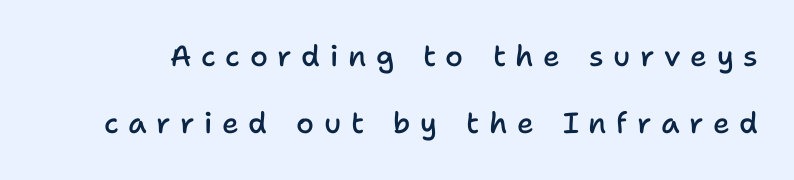
The image shows 29 px semibold sans-serif type, upright; set loose line spacing (2.32x), unusually wide letter spacing (+0.33 em), not underlined; low stroke contrast and a medium x-height.
